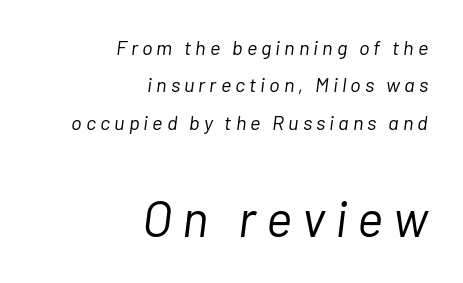
Varying glyph widths throughout — classic text-font behaviour. The font is comparable to plain body text, perhaps lighter. The glyphs look as if they've been sheared to an angle. Does the bottom block carry the larger type? Yes, it does. Plain, unruled lines of type.
